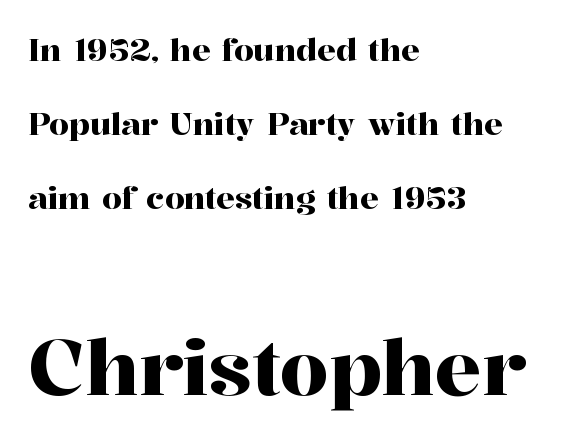
{"serif": "yes", "italic": "no", "width": "normal", "stroke_contrast": "high", "x_height": "medium", "monospaced": "no", "underline": "no", "align": "left", "line_spacing": "loose", "line_spacing_ratio": 2.39, "letter_spacing": "normal", "letter_spacing_em": 0.0, "larger_block": "second", "size_ratio": 2.52, "glyph_px": 78}
